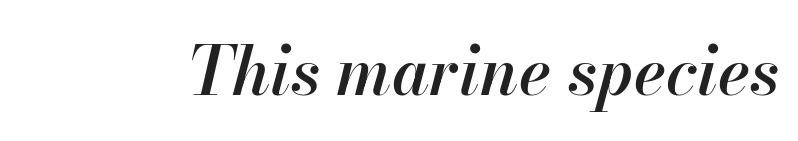
The image shows 67 px semibold type, italic (leaning right); set normal letter spacing, not underlined; high stroke contrast and a small x-height.
